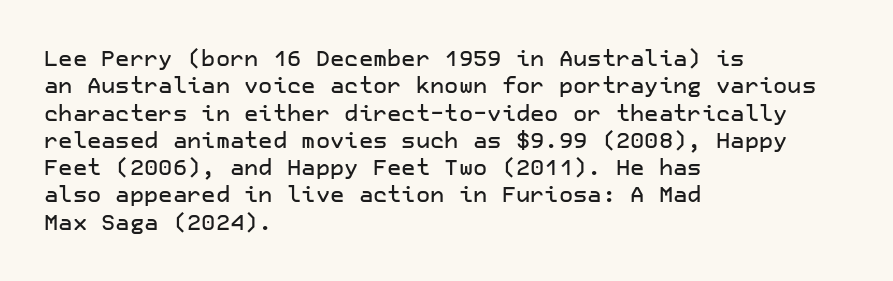
The image shows 22 px text type, upright; set left-aligned, line spacing 1.24x, normal letter spacing, not underlined.
